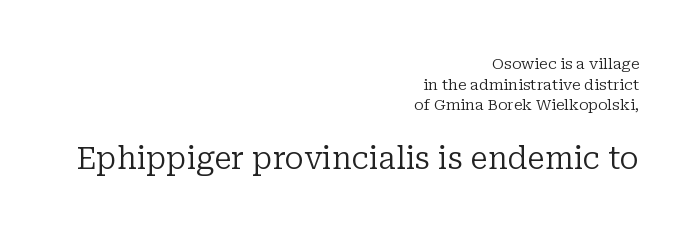
This sample has the flowing, uneven cadence of proportional lettering. Here the second block reads like a headline and the first like body copy. Horizontal bands of white between lines are of average thickness. Weight class: somewhere from thin through regular. Look at the tracking — it's just the regular setting, nothing added. Alignment: flush right.
